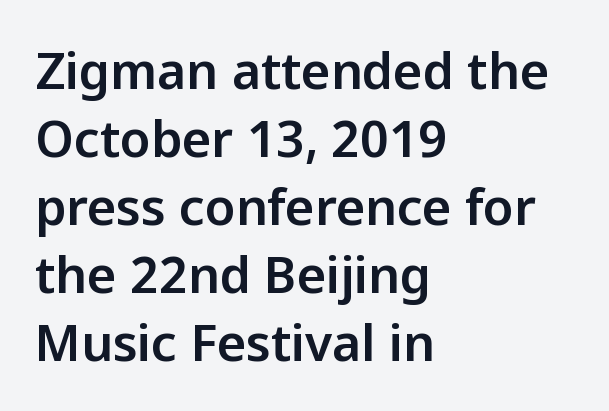
{"serif": "no", "italic": "no", "width": "normal", "stroke_contrast": "low", "x_height": "medium", "monospaced": "no", "underline": "no", "align": "left", "line_spacing": "normal", "line_spacing_ratio": 1.36, "letter_spacing": "normal", "letter_spacing_em": 0.0, "glyph_px": 50}
